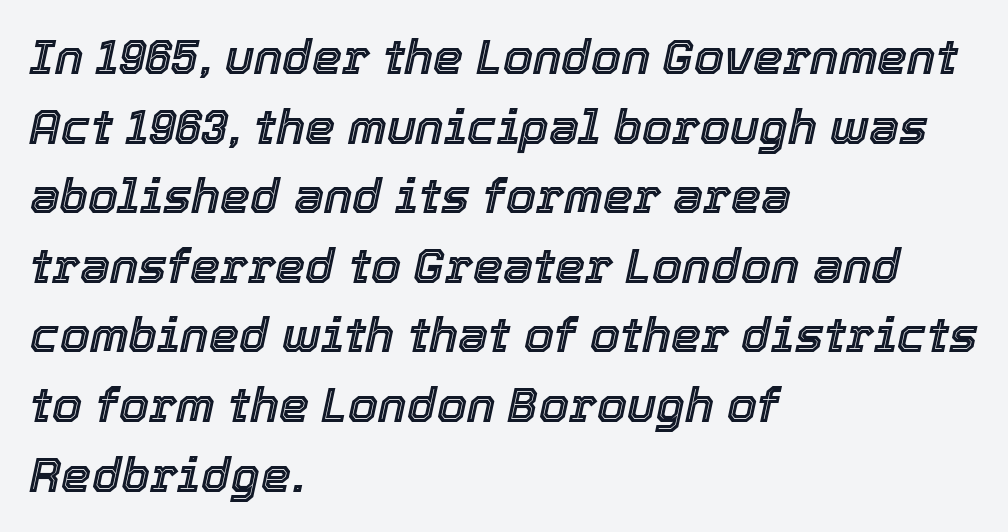
Q: Is the text italic (slanted)? A: Yes, it leans right by about 12 degrees.
Q: Is the text underlined? A: No.
Q: How is the paragraph aligned? A: Left-aligned.
Q: Is the spacing between letters normal or unusually wide? A: Normal.
Q: Is the spacing between lines tight, normal or loose? A: Normal.
Q: Width (condensed, normal, or wide)? A: Normal.
Q: x-height? A: Medium.
Q: Monospaced? A: No.
